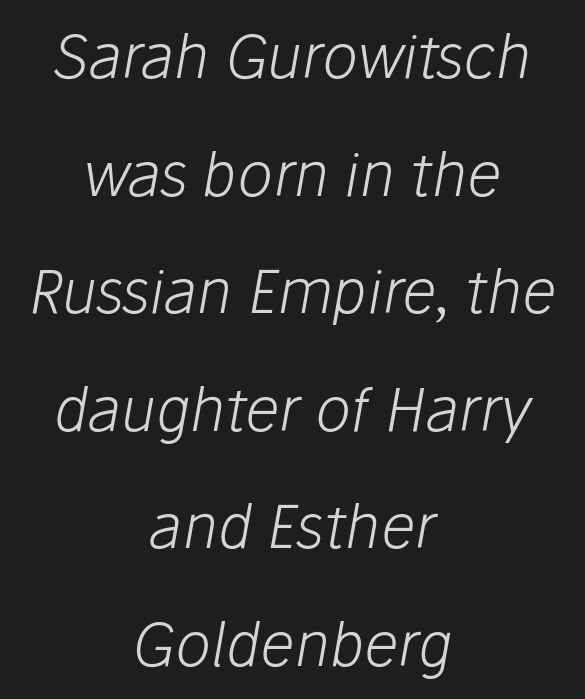
You could call the tracking neutral — neither tight nor loose. Note the varied advance widths — an 'i' is clearly narrower than an 'm'. The zone under the glyphs is completely vacant. Summary of vertical rhythm: relaxed, with wide interline spacing. The strokes are not fattened; the text isn't bold. Centered paragraph, ragged on both sides.
